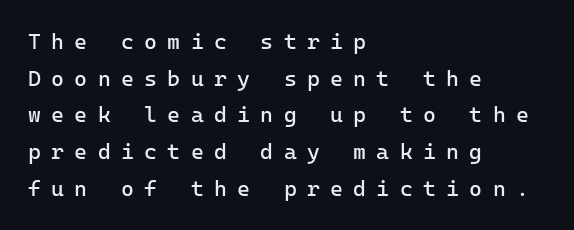
Compared with typical paragraphs, the rows here are spaced about the same. Caption: multi-line text, flush left, ragged right. A light-to-regular cut is what we see here. Glyph-to-glyph distance is far greater than everyday printed text.
